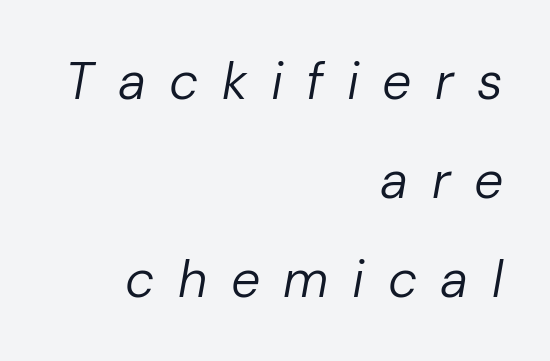
{"italic": "yes", "lean": "right", "slant_degrees": 10, "bold": "no", "weight": "regular", "width": "normal", "stroke_contrast": "low", "x_height": "medium", "monospaced": "no", "underline": "no", "align": "right", "line_spacing": "loose", "line_spacing_ratio": 1.9, "letter_spacing": "wide", "letter_spacing_em": 0.45, "glyph_px": 52}
